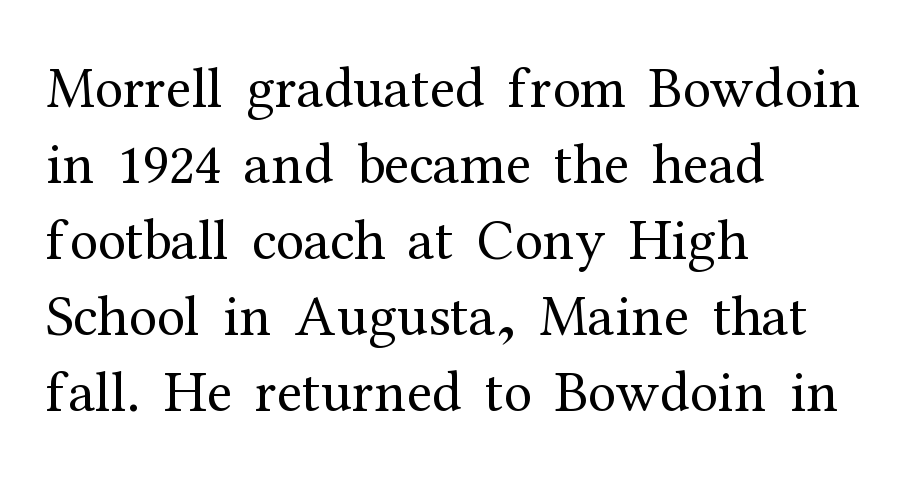
{"serif": "yes", "italic": "no", "bold": "no", "weight": "regular", "width": "normal", "stroke_contrast": "medium", "x_height": "medium", "monospaced": "no", "underline": "no", "align": "left", "line_spacing": "normal", "line_spacing_ratio": 1.31, "letter_spacing": "normal", "letter_spacing_em": 0.0, "glyph_px": 58}
